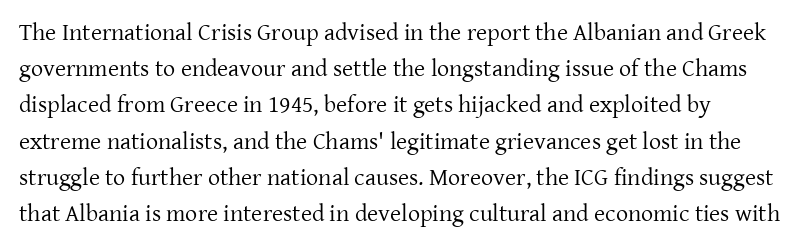
The image shows 24 px text type, upright; set left-aligned, normal line spacing (1.51x), normal letter spacing, not underlined.
